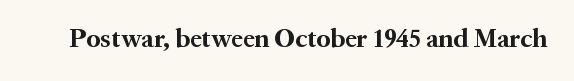
{"italic": "no", "bold": "yes", "underline": "no", "letter_spacing": "normal", "letter_spacing_em": 0.0, "glyph_px": 26}
